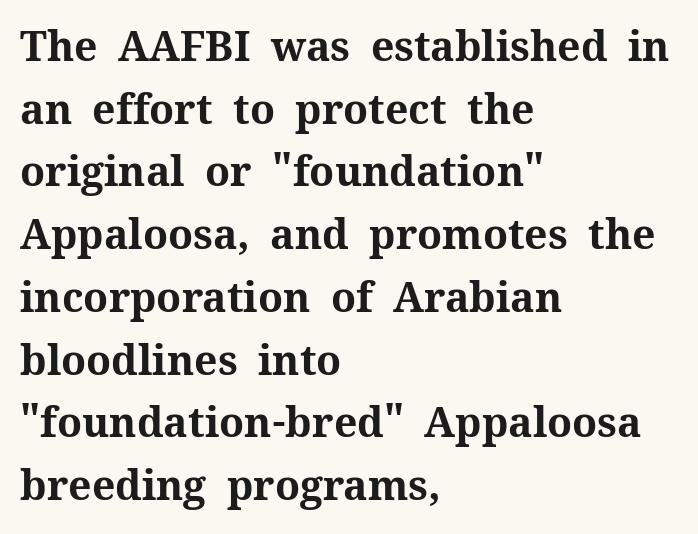
Q: Is the text bold? A: Yes.
Q: Is the text italic (slanted)? A: No, it is upright.
Q: Is the typeface a serif or a sans-serif typeface? A: Serif.
Q: Is the text underlined? A: No.
Q: How is the paragraph aligned? A: Left-aligned.
Q: Is the spacing between letters normal or unusually wide? A: Normal.
Q: Is the spacing between lines tight, normal or loose? A: Normal.
Q: Width (condensed, normal, or wide)? A: Normal.
Q: Stroke contrast? A: Medium.
Q: x-height? A: Medium.
Q: Monospaced? A: No.
